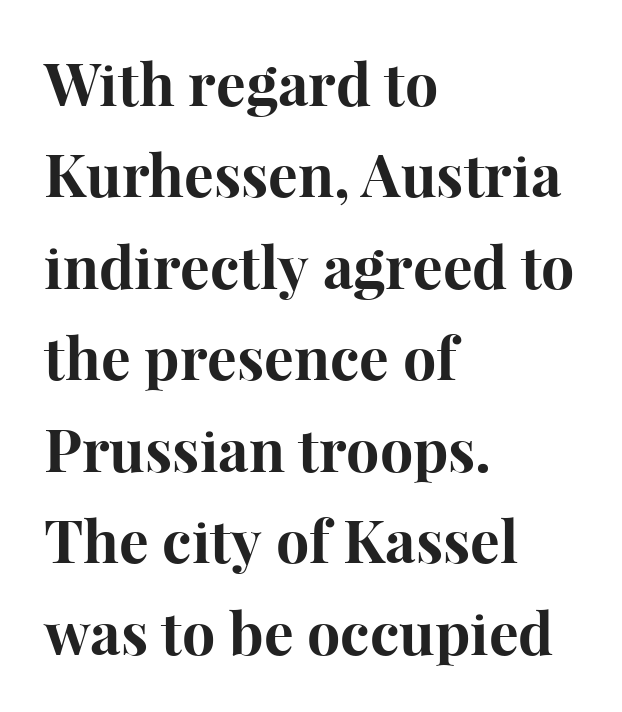
Q: Is the text bold? A: Yes.
Q: Is the text italic (slanted)? A: No, it is upright.
Q: Is the typeface a serif or a sans-serif typeface? A: Serif.
Q: Is the text underlined? A: No.
Q: How is the paragraph aligned? A: Left-aligned.
Q: Is the spacing between letters normal or unusually wide? A: Normal.
Q: Is the spacing between lines tight, normal or loose? A: Normal.
Q: Width (condensed, normal, or wide)? A: Normal.
Q: Stroke contrast? A: High.
Q: x-height? A: Medium.
Q: Monospaced? A: No.
